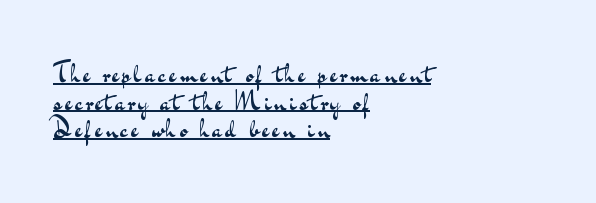
The image shows 27 px text type; set left-aligned, tight line spacing (1.02x), underlined.
